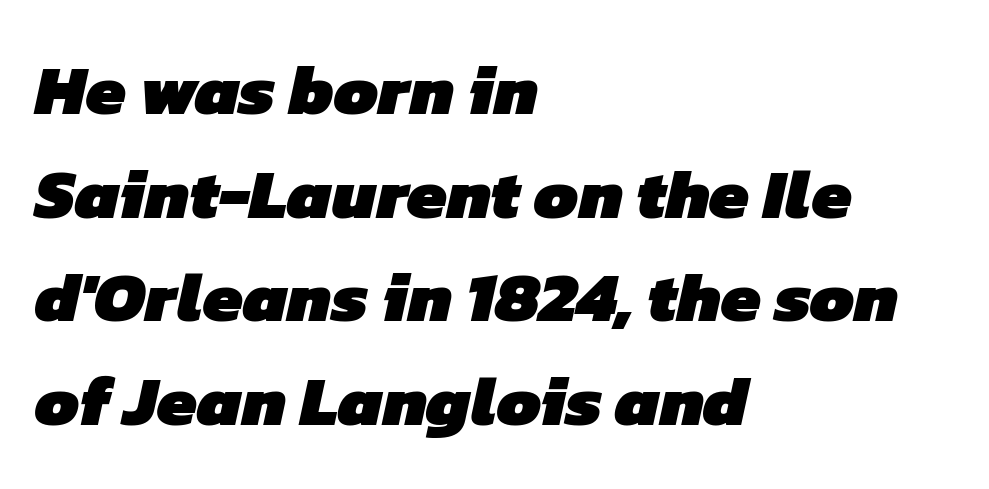
Heavy-handed strokes throughout: this text is bold. Evenly set lines give the paragraph a standard silhouette. Default kerning and tracking; the words read as compact shapes. Is this a fixed-width face? No — the glyphs have proportional, varying widths. Letters rest on an invisible, unmarked baseline. The rendering anchors every line to the left-hand side.
